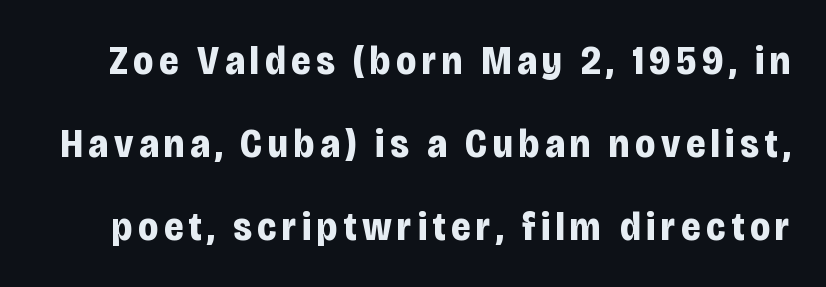
Heavy, bold letterforms. In terms of leading, this rendering errs on the spacious side. The strip under each line holds only bare page. Observe the absence of serifs on each vertical stroke in this sample.
